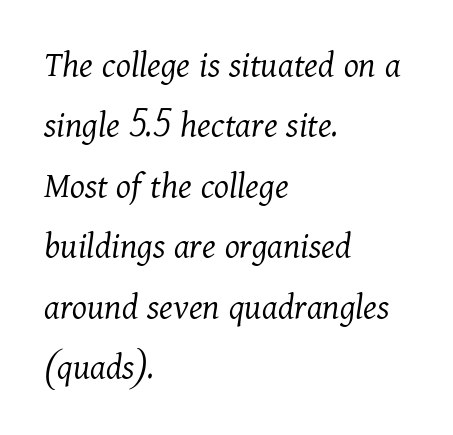
{"serif": "yes", "italic": "yes", "lean": "right", "slant_degrees": 11, "bold": "no", "weight": "light", "width": "normal", "stroke_contrast": "medium", "x_height": "medium", "monospaced": "no", "underline": "no", "align": "left", "line_spacing": "normal", "line_spacing_ratio": 1.59, "letter_spacing": "normal", "letter_spacing_em": 0.0, "glyph_px": 38}
